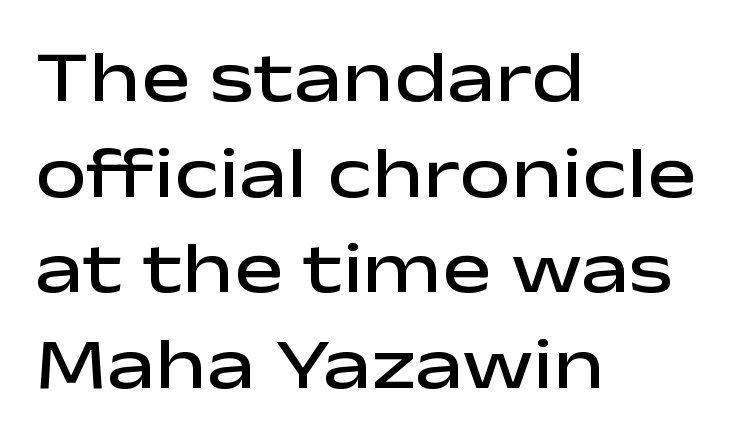
Q: Is the text bold? A: Semi-bold.
Q: Is the text italic (slanted)? A: No, it is upright.
Q: Is the typeface a serif or a sans-serif typeface? A: Sans-serif.
Q: Is the text underlined? A: No.
Q: How is the paragraph aligned? A: Left-aligned.
Q: Is the spacing between letters normal or unusually wide? A: Normal.
Q: Is the spacing between lines tight, normal or loose? A: Normal.
Q: Width (condensed, normal, or wide)? A: Wide.
Q: Stroke contrast? A: Low.
Q: x-height? A: Medium.
Q: Monospaced? A: No.
